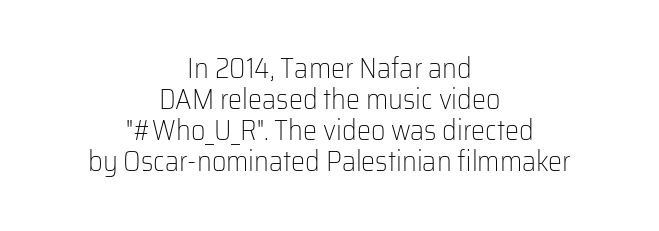
Tracking here is standard; glyphs follow each other at the usual distance. The typeface has the unassuming heft of standard copy or less. The whitespace from short lines is split evenly between both sides. A roman cut, with each character standing at attention. Just letters on the line, the space beneath them empty.
